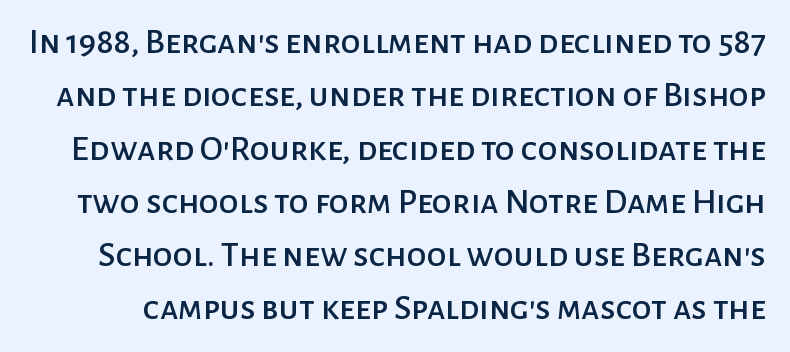
The image shows 36 px sans-serif type, upright; set normal line spacing (1.48x), normal letter spacing, not underlined; low stroke contrast and a medium x-height.
